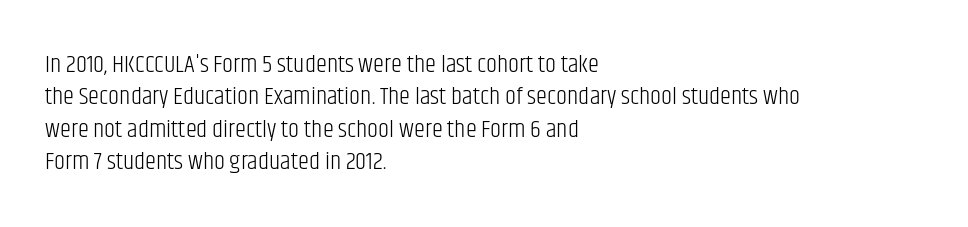
{"italic": "no", "bold": "no", "underline": "no", "align": "left", "line_spacing": "normal", "line_spacing_ratio": 1.3, "letter_spacing": "normal", "letter_spacing_em": 0.0, "glyph_px": 25}
